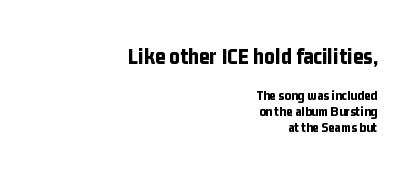
The image shows 23 px bold type, upright; set right-aligned, tight line spacing (1.13x), normal letter spacing, not underlined; the first (top) block is 1.64x larger.
